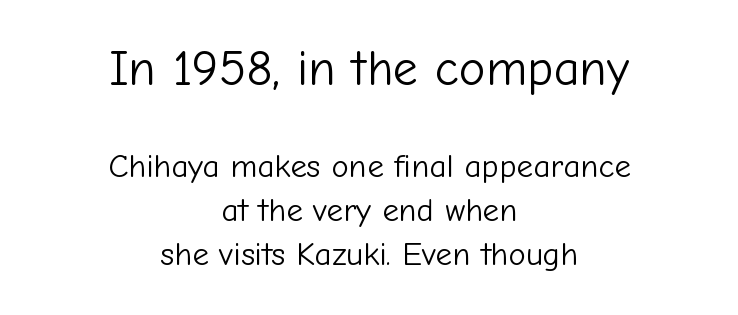
The image shows 50 px light sans-serif type, upright; set centered, normal line spacing (1.34x), normal letter spacing, not underlined; the first (top) block is 1.52x larger; low stroke contrast and a medium x-height.
